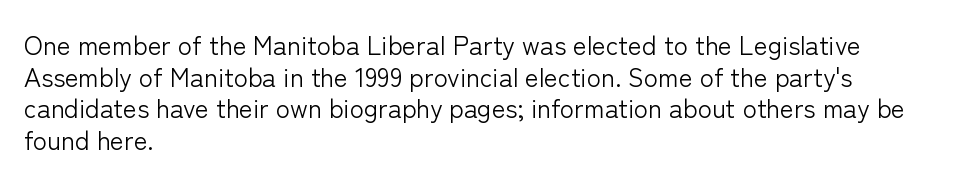
The image shows 26 px text type, upright; set left-aligned, line spacing 1.22x, normal letter spacing, not underlined.
